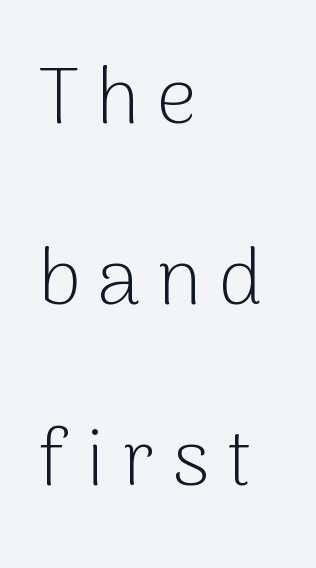
{"serif": "no", "italic": "no", "bold": "no", "weight": "light", "width": "normal", "stroke_contrast": "low", "x_height": "medium", "monospaced": "no", "underline": "no", "align": "left", "line_spacing": "loose", "line_spacing_ratio": 2.29, "letter_spacing": "wide", "letter_spacing_em": 0.22, "glyph_px": 79}
